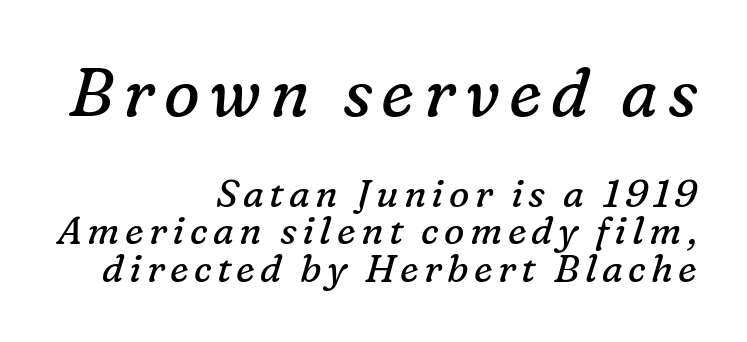
No heavy texture on the line: the type isn't bold. Yep, that's italic — everything's leaning. Larger block? The one above; the one below is distinctly smaller. Plain, unruled lines of type.
